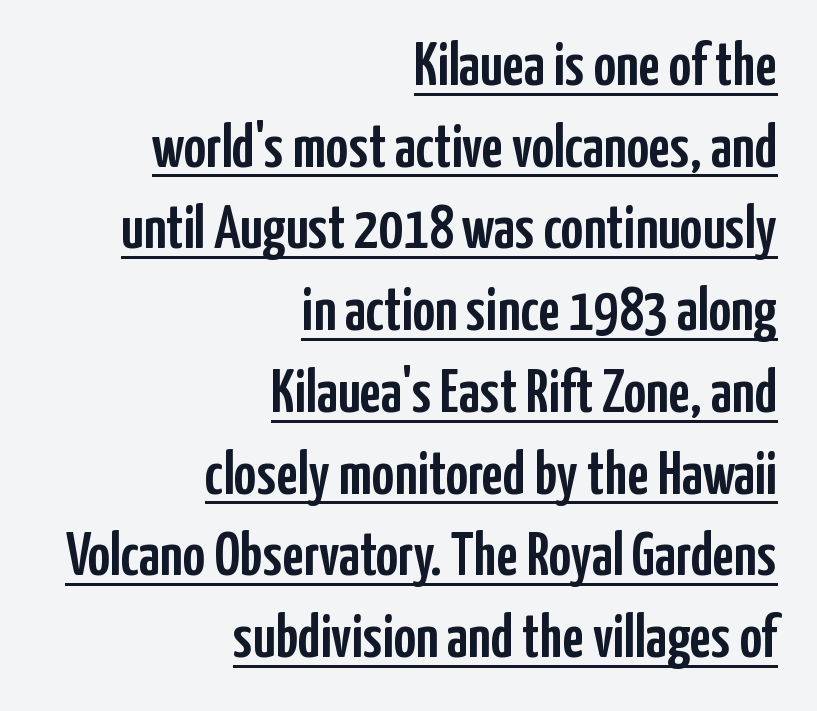
The image shows 61 px condensed sans-serif type, upright; set right-aligned, normal line spacing (1.34x), normal letter spacing, underlined; low stroke contrast and a medium x-height.
